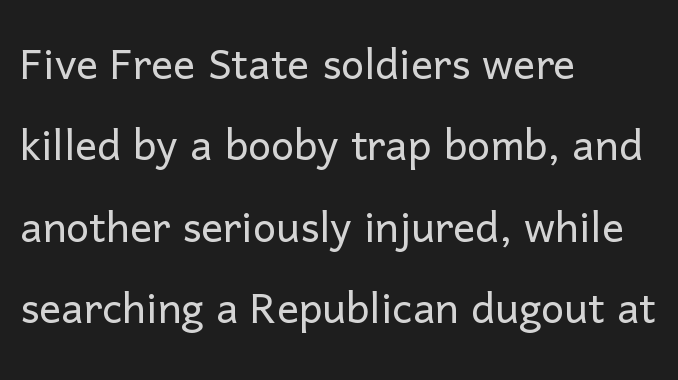
{"serif": "no", "italic": "no", "bold": "no", "weight": "light", "width": "normal", "stroke_contrast": "low", "x_height": "medium", "monospaced": "no", "underline": "no", "align": "left", "line_spacing": "normal", "line_spacing_ratio": 1.48, "letter_spacing": "normal", "letter_spacing_em": 0.0, "glyph_px": 55}
